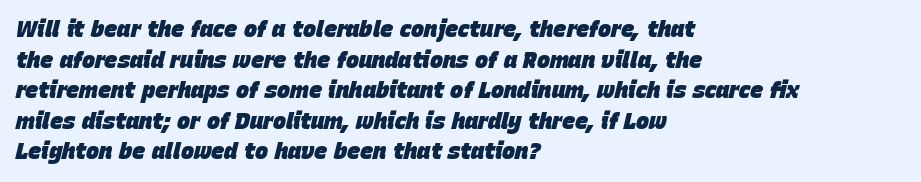
In terms of weight, the rendering is a true, heavy bold. A normal amount of white space separates one row of letters from the next. The lettering tilts uniformly, giving the passage an italic look. Words appear dense and cohesive because spacing is normal.
